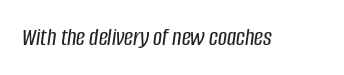
Compared with typical body copy, the letter spacing here is the same. Honestly, there is no underline to notice here at all. This sample uses an oblique cut, with every glyph tilted off the vertical.
